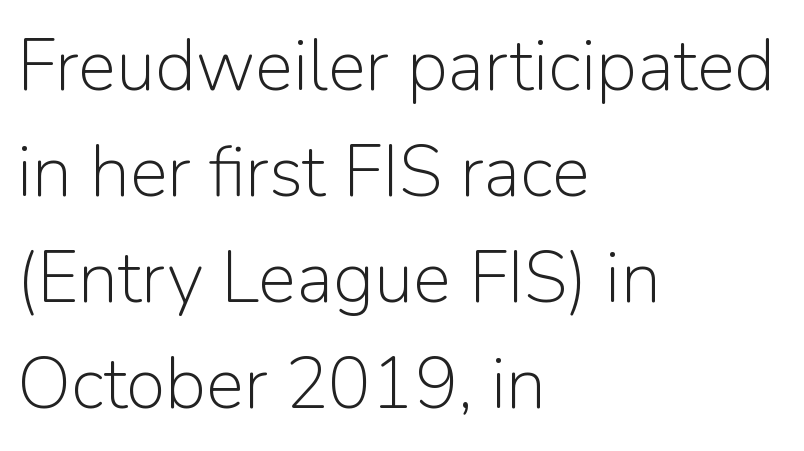
{"serif": "no", "italic": "no", "bold": "no", "weight": "light", "width": "normal", "stroke_contrast": "low", "x_height": "medium", "monospaced": "no", "underline": "no", "align": "left", "line_spacing": "normal", "line_spacing_ratio": 1.47, "letter_spacing": "normal", "letter_spacing_em": 0.0, "glyph_px": 72}
